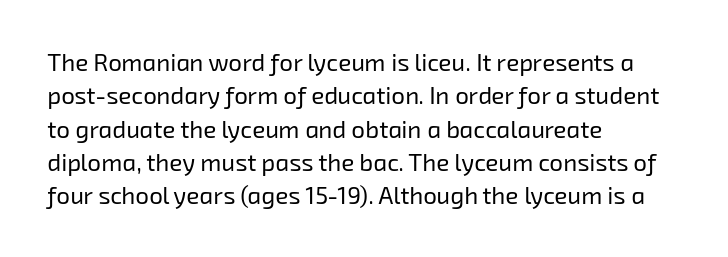
The image shows 24 px text type; set left-aligned, normal line spacing (1.39x), normal letter spacing, not underlined.
